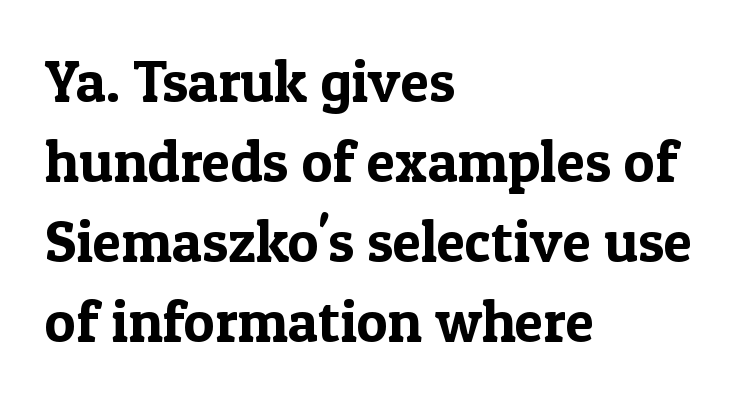
This is roman type, the default non-slanted kind. The glyphs are unaccompanied by any horizontal stroke below them. The face used here is seriffed, in the tradition of book romans. Spacing verdict: proportional, widths tailored to each character.
